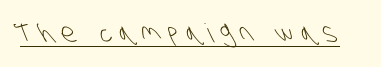
How are the letters spaced? Widely, with obvious added tracking. Looks like someone drew a line under every word here. The letterforms sit at book weight or below.
